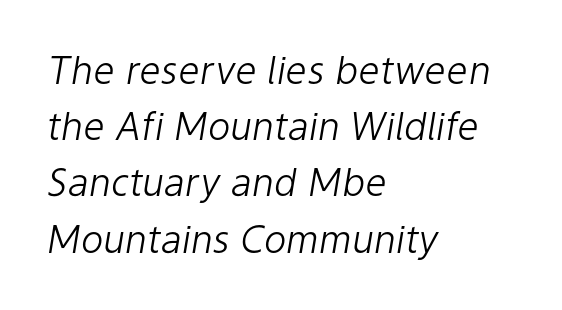
The image shows 38 px light type, italic (leaning right); set left-aligned, normal line spacing (1.48x), normal letter spacing, not underlined; low stroke contrast and a medium x-height.
